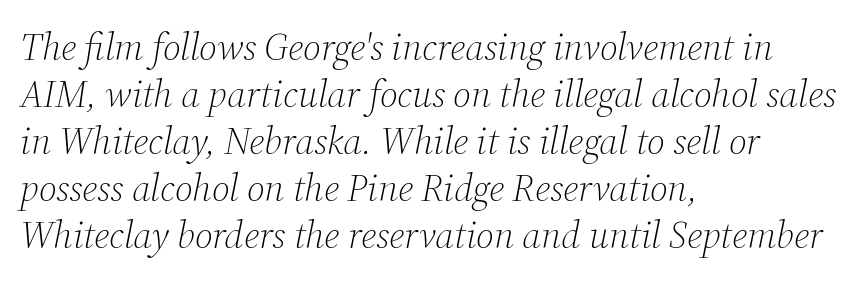
The image shows 38 px light serif type, italic (leaning right); set left-aligned, line spacing 1.24x, normal letter spacing, not underlined; medium stroke contrast and a medium x-height.
